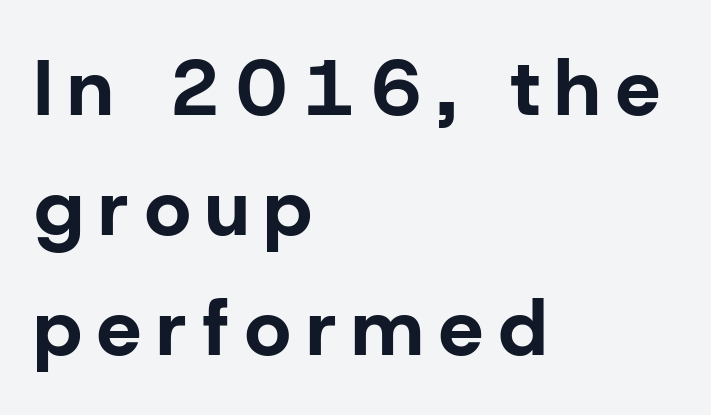
Q: Is the text bold? A: Yes.
Q: Is the text italic (slanted)? A: No, it is upright.
Q: Is the typeface a serif or a sans-serif typeface? A: Sans-serif.
Q: Is the text underlined? A: No.
Q: How is the paragraph aligned? A: Left-aligned.
Q: Is the spacing between letters normal or unusually wide? A: Unusually wide.
Q: Is the spacing between lines tight, normal or loose? A: Normal.
Q: Width (condensed, normal, or wide)? A: Normal.
Q: Stroke contrast? A: Low.
Q: x-height? A: Medium.
Q: Monospaced? A: No.
